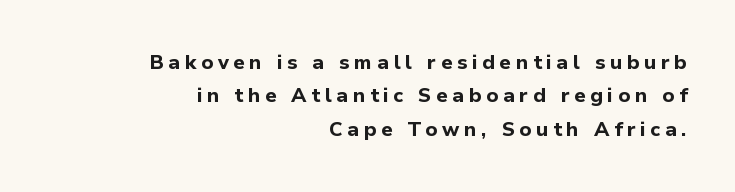
The horizontal fit of the characters is loose and conspicuously gappy. The area under the type is left untouched. Leftover space on each line is placed entirely before the opening word. Chunky letters — that's bold for sure. When letters stand straight like this, we call the style roman or upright.
